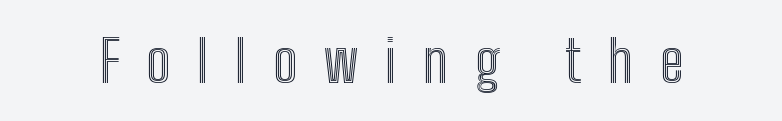
{"italic": "no", "width": "condensed", "x_height": "medium", "monospaced": "no", "underline": "no", "letter_spacing": "wide", "letter_spacing_em": 0.46, "glyph_px": 58}
